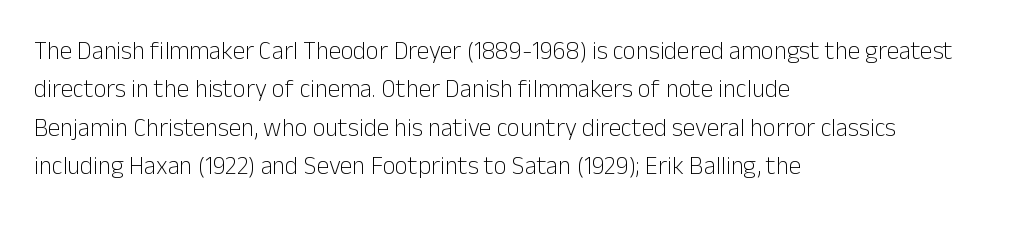
{"italic": "no", "bold": "no", "underline": "no", "align": "left", "line_spacing": "normal", "line_spacing_ratio": 1.54, "letter_spacing": "normal", "letter_spacing_em": 0.0, "glyph_px": 25}
